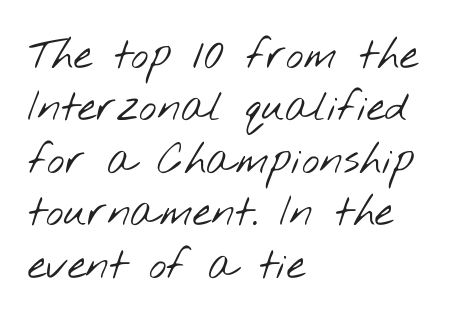
The image shows 42 px light, wide sans-serif type; set left-aligned, normal line spacing (1.25x), normal letter spacing, not underlined; low stroke contrast and a small x-height.
